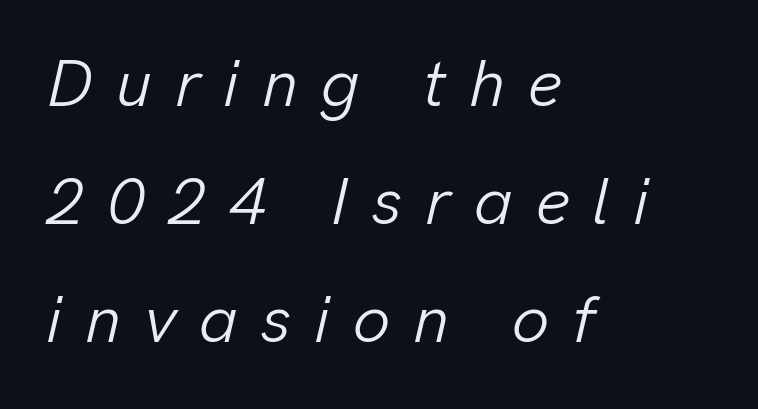
Q: Is the text bold? A: No.
Q: Is the text italic (slanted)? A: Yes, it leans right by about 13 degrees.
Q: Is the text underlined? A: No.
Q: How is the paragraph aligned? A: Left-aligned.
Q: Is the spacing between letters normal or unusually wide? A: Unusually wide.
Q: Width (condensed, normal, or wide)? A: Normal.
Q: Stroke contrast? A: Low.
Q: x-height? A: Medium.
Q: Monospaced? A: No.
